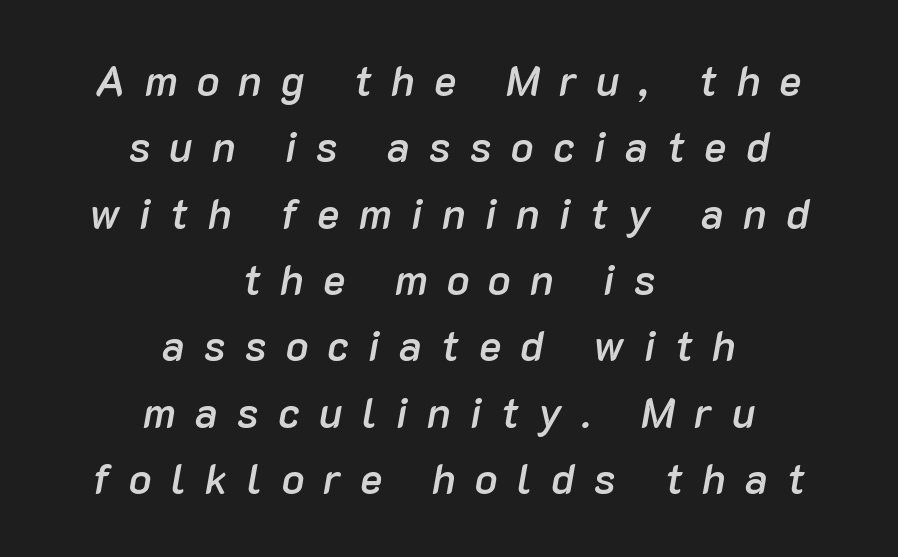
{"italic": "yes", "lean": "right", "slant_degrees": 10, "bold": "semi", "weight": "semibold", "width": "normal", "stroke_contrast": "low", "x_height": "medium", "monospaced": "no", "underline": "no", "align": "center", "line_spacing": "normal", "line_spacing_ratio": 1.58, "letter_spacing": "wide", "letter_spacing_em": 0.46, "glyph_px": 42}
